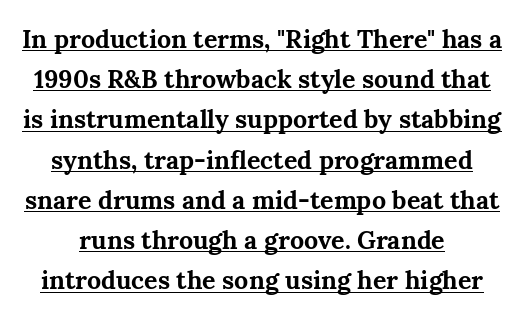
{"italic": "no", "bold": "yes", "underline": "yes", "line_spacing": "normal", "line_spacing_ratio": 1.61, "letter_spacing": "normal", "letter_spacing_em": 0.0, "glyph_px": 25}
